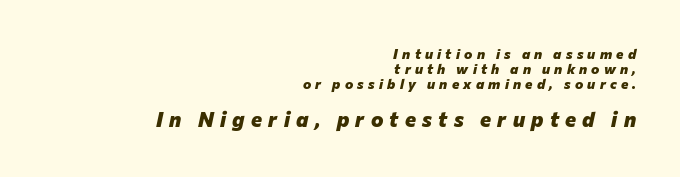
The typography opts for an oblique posture over an upright one. Teacher's note: observe the even right margin — that is flush-right alignment. Which chunk is bigger? The second one — the bottom block dwarfs the top. Check the space under the baseline: it is left empty. The letters are spread apart with noticeably loose tracking.
